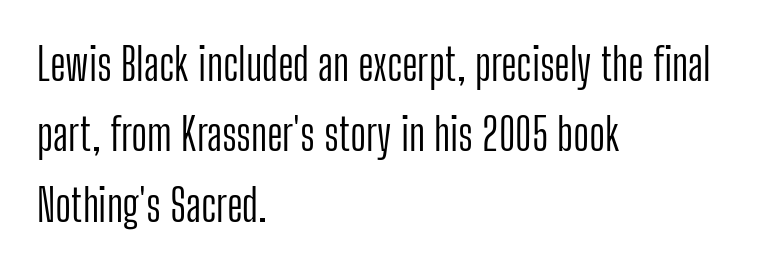
The image shows 44 px light, condensed sans-serif type, upright; set left-aligned, normal line spacing (1.6x), normal letter spacing, not underlined; low stroke contrast and a medium x-height.
